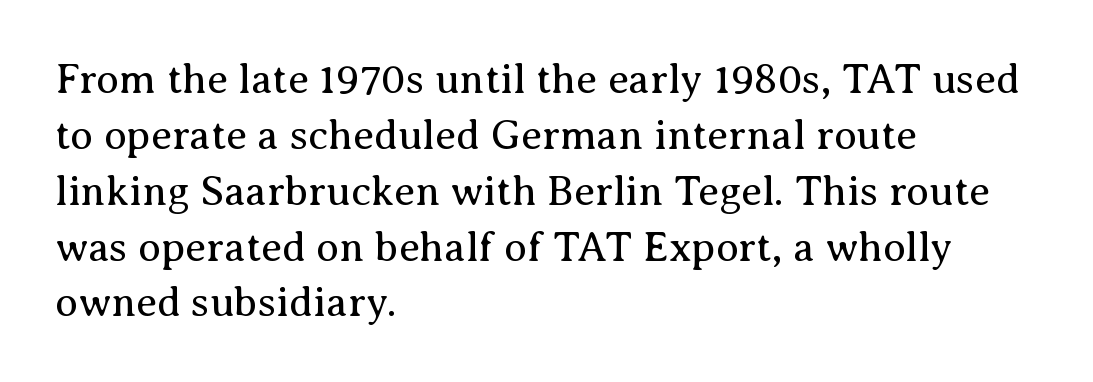
{"serif": "yes", "italic": "no", "bold": "no", "weight": "regular", "width": "normal", "stroke_contrast": "medium", "x_height": "medium", "monospaced": "no", "underline": "no", "align": "left", "line_spacing": "normal", "line_spacing_ratio": 1.33, "letter_spacing": "normal", "letter_spacing_em": 0.0, "glyph_px": 42}
